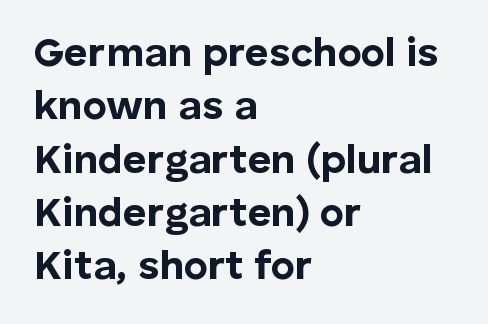
There is no visible air inserted between adjacent glyphs. Clear beneath every line of the passage. Font category for this specimen: sans-serif. This is roman type, the default non-slanted kind. Each glyph is drawn with heavy, bold strokes. Horizontal alignment here is leftward, the default for most running prose.
